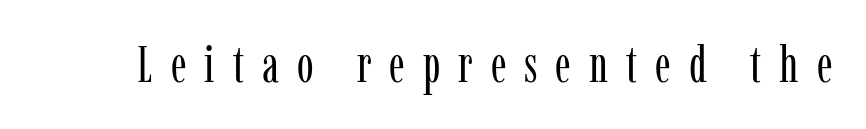
Q: Is the text bold? A: No.
Q: Is the text italic (slanted)? A: No, it is upright.
Q: Is the typeface a serif or a sans-serif typeface? A: Serif.
Q: Is the text underlined? A: No.
Q: Is the spacing between letters normal or unusually wide? A: Unusually wide.
Q: Width (condensed, normal, or wide)? A: Condensed.
Q: Stroke contrast? A: Low.
Q: x-height? A: Medium.
Q: Monospaced? A: No.
